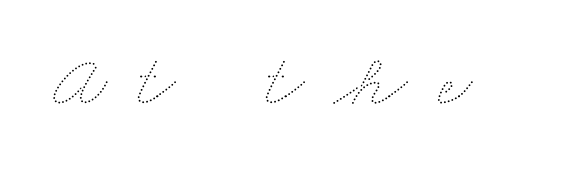
Q: Is the text bold? A: No.
Q: Is the text underlined? A: No.
Q: Is the spacing between letters normal or unusually wide? A: Unusually wide.
Q: Width (condensed, normal, or wide)? A: Wide.
Q: Stroke contrast? A: Medium.
Q: x-height? A: Small.
Q: Monospaced? A: No.
